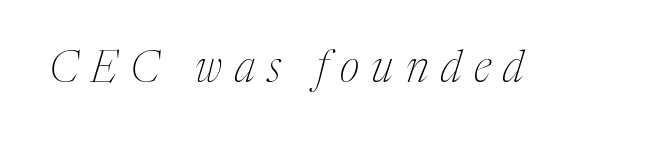
{"serif": "yes", "italic": "yes", "lean": "right", "slant_degrees": 17, "bold": "no", "weight": "thin", "width": "condensed", "stroke_contrast": "medium", "x_height": "medium", "monospaced": "no", "underline": "no", "letter_spacing": "wide", "letter_spacing_em": 0.29, "glyph_px": 43}
